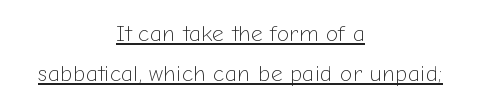
{"italic": "no", "bold": "no", "underline": "yes", "align": "center", "line_spacing_ratio": 1.72, "letter_spacing": "normal", "letter_spacing_em": 0.0, "glyph_px": 23}
